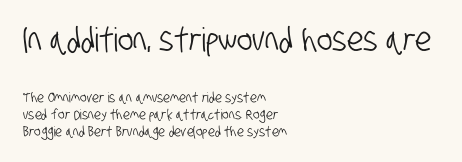
Q: Is the typeface a serif or a sans-serif typeface? A: Sans-serif.
Q: Is the text underlined? A: No.
Q: How is the paragraph aligned? A: Left-aligned.
Q: Is the spacing between letters normal or unusually wide? A: Normal.
Q: Which block of text is set in a larger size, the first (top) or the second (bottom)? A: The first (top) one.
Q: Width (condensed, normal, or wide)? A: Condensed.
Q: Stroke contrast? A: Low.
Q: x-height? A: Large.
Q: Monospaced? A: No.
